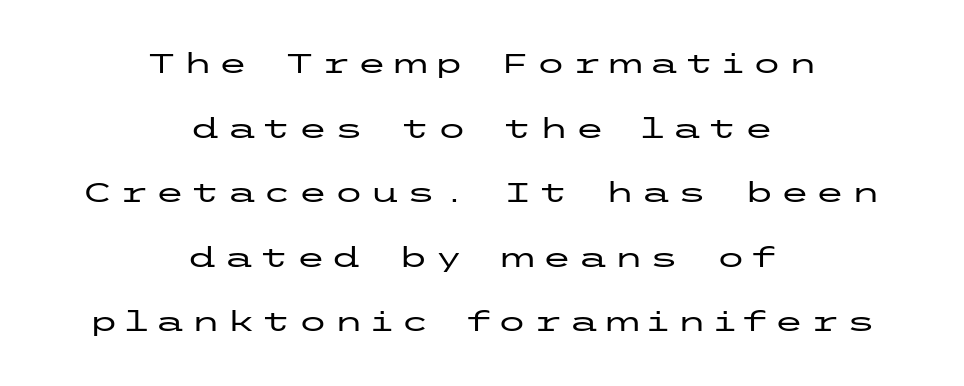
The image shows 27 px text type, upright; set centered, loose line spacing (2.39x), unusually wide letter spacing (+0.23 em), not underlined.
